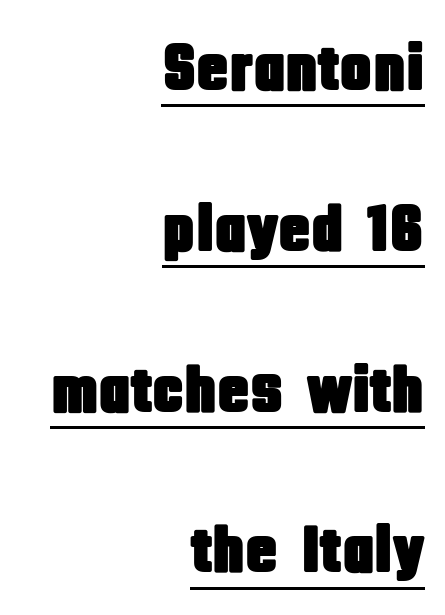
No italicization has been applied; the sample stays upright. Character widths vary here, with narrow letters taking less room than wide ones. Students, observe the line beneath the letters — that is underlining. This is sans-serif lettering, the kind often seen on screens and signage. A student would call this right alignment; a typographer would say flush right, rag left.
